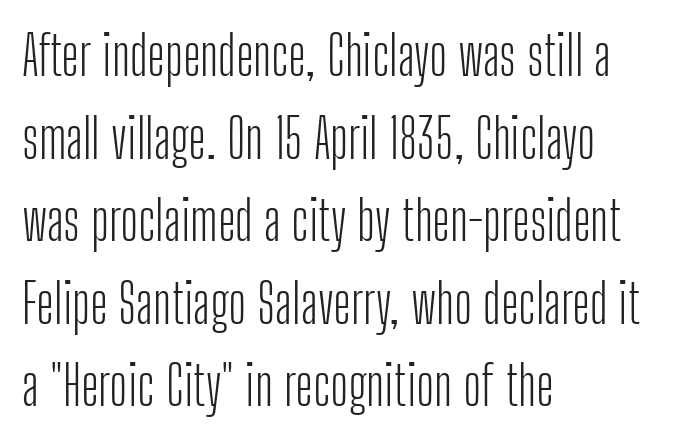
Q: Is the text bold? A: No.
Q: Is the text italic (slanted)? A: No, it is upright.
Q: Is the typeface a serif or a sans-serif typeface? A: Sans-serif.
Q: Is the text underlined? A: No.
Q: How is the paragraph aligned? A: Left-aligned.
Q: Is the spacing between letters normal or unusually wide? A: Normal.
Q: Is the spacing between lines tight, normal or loose? A: Normal.
Q: Width (condensed, normal, or wide)? A: Condensed.
Q: Stroke contrast? A: Low.
Q: x-height? A: Medium.
Q: Monospaced? A: No.
